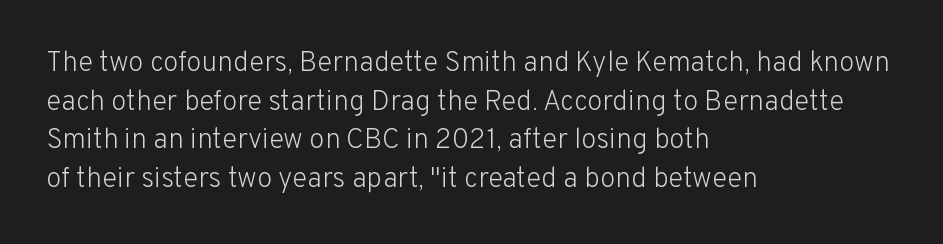
The image shows 28 px light sans-serif type, upright; set left-aligned, normal line spacing (1.38x), normal letter spacing, not underlined; low stroke contrast and a medium x-height.
